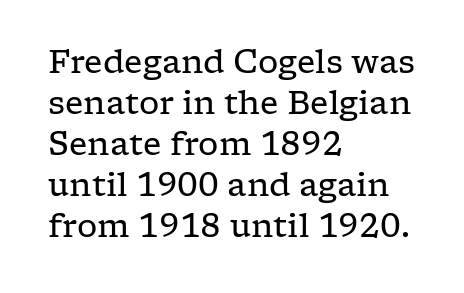
The image shows 32 px regular-weight, wide serif type, upright; set left-aligned, normal line spacing (1.28x), normal letter spacing, not underlined; low stroke contrast and a medium x-height.
